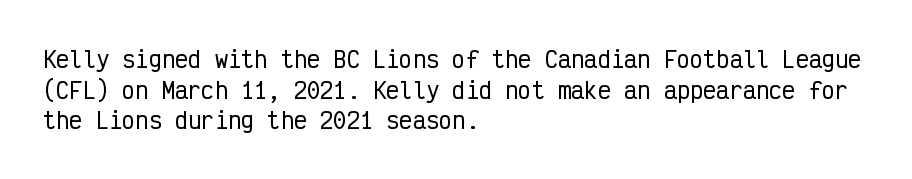
The image shows 22 px text type, upright; set left-aligned, normal line spacing (1.39x), normal letter spacing, not underlined.
